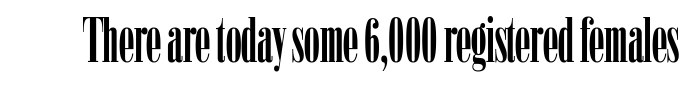
The font family rendered here belongs to the serif group. Glance below the letters and you will spot only blank space. Glyph-to-glyph distance matches everyday printed text. In terms of posture, this sample is upright. Proportional: the letters do not fall into vertical columns.
